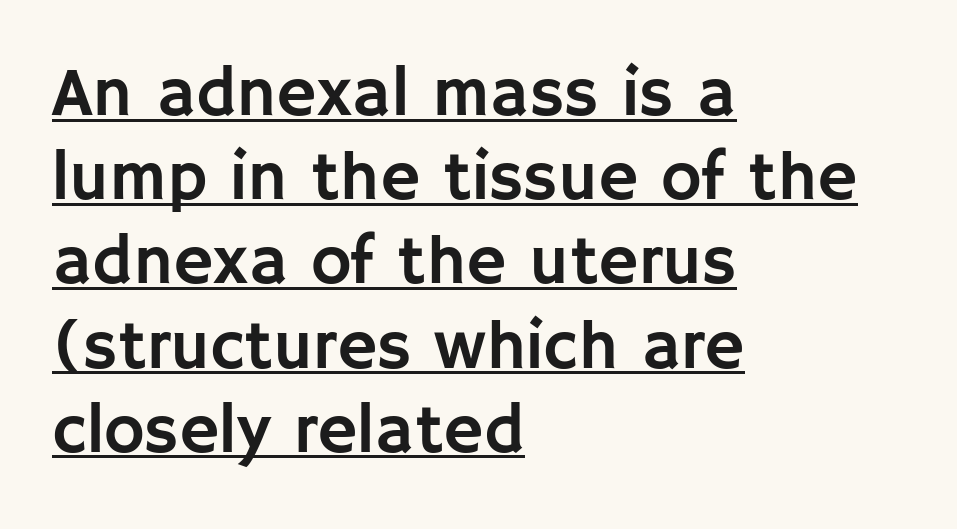
The image shows 69 px sans-serif type, upright; set left-aligned, line spacing 1.22x, normal letter spacing, underlined; low stroke contrast and a large x-height.
